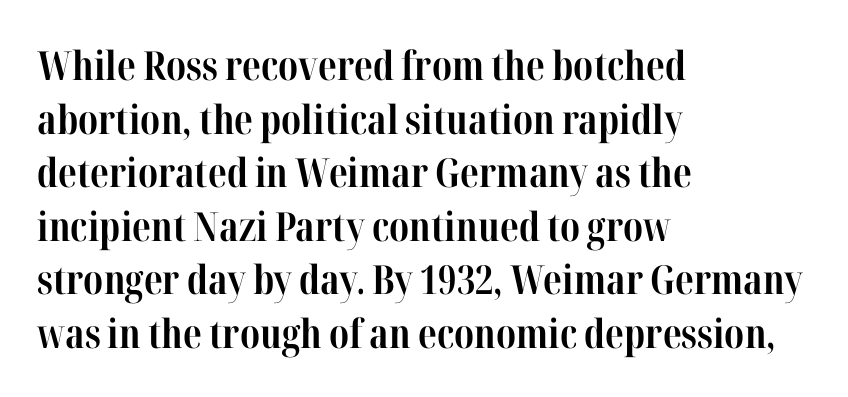
{"serif": "yes", "italic": "no", "bold": "yes", "weight": "bold", "width": "condensed", "stroke_contrast": "high", "x_height": "medium", "monospaced": "no", "underline": "no", "align": "left", "line_spacing": "normal", "line_spacing_ratio": 1.34, "letter_spacing": "normal", "letter_spacing_em": 0.0, "glyph_px": 40}
